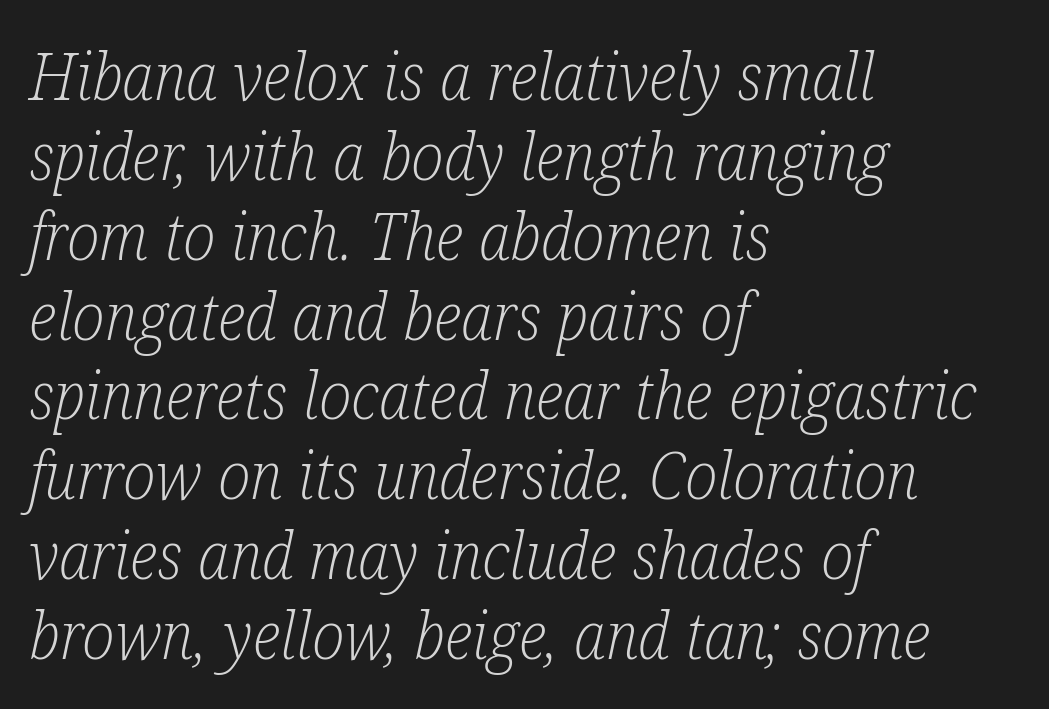
The typography opts for an oblique posture over an upright one. The letters sit at their default tracking, neither squeezed nor spread. In CSS terms this would be text-align: left. Is this a fixed-width face? No — the glyphs have proportional, varying widths. Examine the stroke ends and you'll spot serifs. No extra ink here — the face is not bold.
